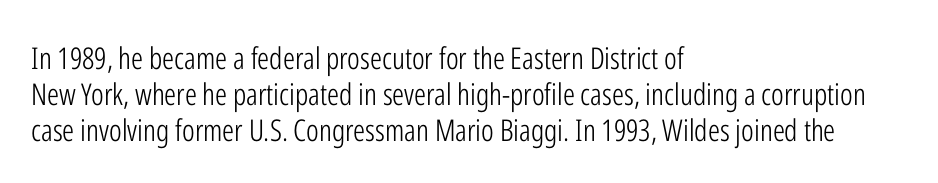
The image shows 30 px light, condensed sans-serif type, upright; set left-aligned, line spacing 1.2x, normal letter spacing, not underlined; low stroke contrast and a medium x-height.
